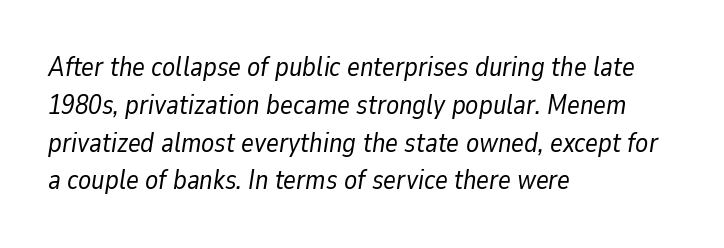
Q: Is the text bold? A: No.
Q: Is the text italic (slanted)? A: Yes, it leans right by about 9 degrees.
Q: Is the text underlined? A: No.
Q: How is the paragraph aligned? A: Left-aligned.
Q: Is the spacing between letters normal or unusually wide? A: Normal.
Q: Is the spacing between lines tight, normal or loose? A: Normal.
